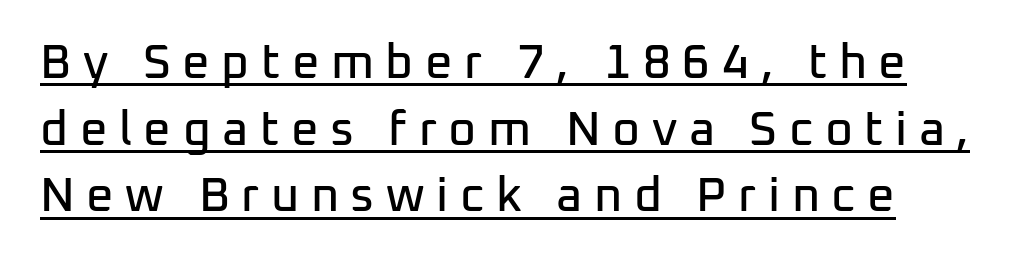
Q: Is the text italic (slanted)? A: No, it is upright.
Q: Is the typeface a serif or a sans-serif typeface? A: Sans-serif.
Q: Is the text underlined? A: Yes.
Q: Is the spacing between letters normal or unusually wide? A: Unusually wide.
Q: Is the spacing between lines tight, normal or loose? A: Normal.
Q: Width (condensed, normal, or wide)? A: Normal.
Q: Stroke contrast? A: Low.
Q: x-height? A: Medium.
Q: Monospaced? A: No.
